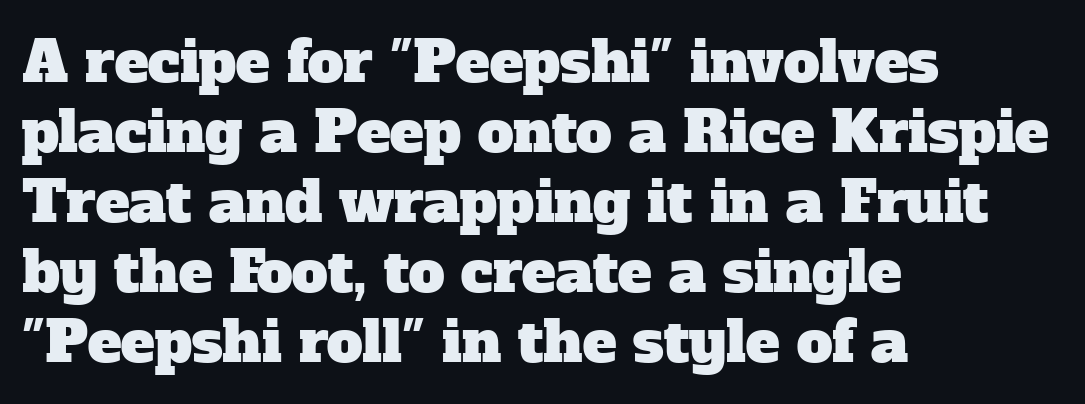
Stroke terminals: seriffed. Varying glyph widths throughout — classic text-font behaviour. Leftover space on each line is placed entirely after the last word. The gap between lines stays unmarked. Words appear dense and cohesive because spacing is normal.
